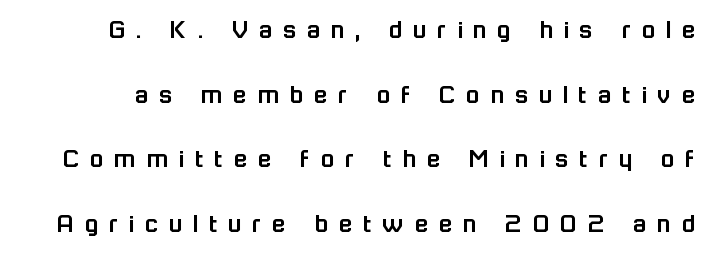
Q: Is the text italic (slanted)? A: No, it is upright.
Q: Is the typeface a serif or a sans-serif typeface? A: Sans-serif.
Q: Is the text underlined? A: No.
Q: Is the spacing between letters normal or unusually wide? A: Unusually wide.
Q: Is the spacing between lines tight, normal or loose? A: Loose.
Q: Width (condensed, normal, or wide)? A: Normal.
Q: Stroke contrast? A: Low.
Q: x-height? A: Medium.
Q: Monospaced? A: No.
